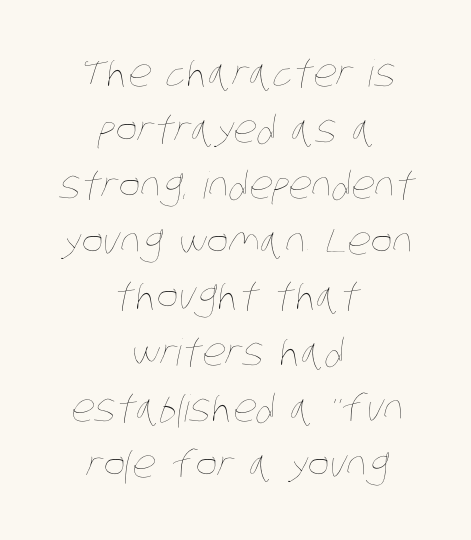
The image shows 37 px thin, condensed type; set centered, normal line spacing (1.51x), normal letter spacing, not underlined; low stroke contrast and a large x-height.
